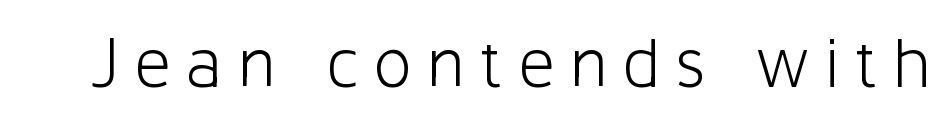
The image shows 73 px light sans-serif type, upright; set not underlined; low stroke contrast and a medium x-height.
